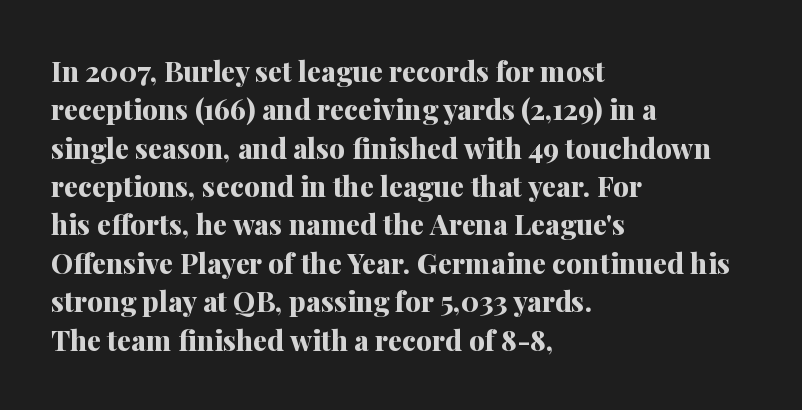
{"serif": "yes", "italic": "no", "bold": "yes", "weight": "bold", "width": "normal", "stroke_contrast": "medium", "x_height": "medium", "monospaced": "no", "underline": "no", "align": "left", "line_spacing": "normal", "line_spacing_ratio": 1.37, "letter_spacing": "normal", "letter_spacing_em": 0.0, "glyph_px": 28}
